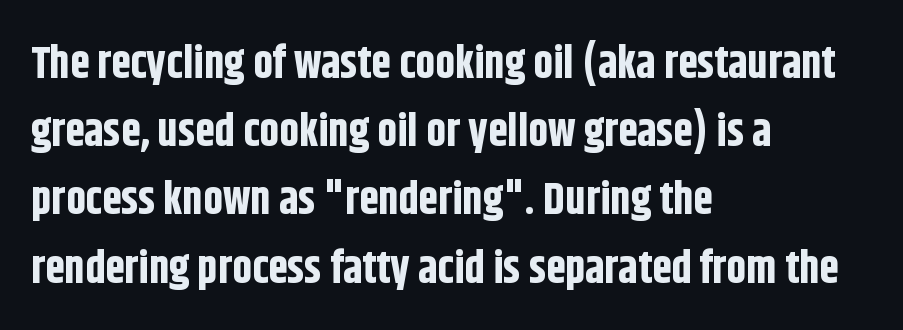
{"serif": "no", "italic": "no", "bold": "yes", "weight": "bold", "width": "condensed", "stroke_contrast": "low", "x_height": "large", "monospaced": "no", "underline": "no", "align": "left", "line_spacing": "normal", "line_spacing_ratio": 1.55, "letter_spacing": "normal", "letter_spacing_em": 0.0, "glyph_px": 44}
